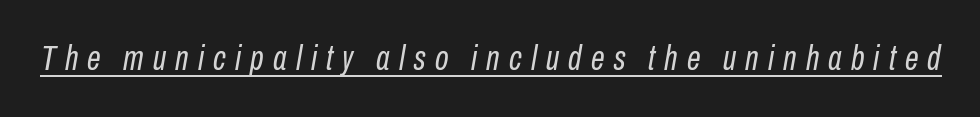
{"italic": "yes", "lean": "right", "slant_degrees": 10, "bold": "no", "weight": "regular", "width": "condensed", "stroke_contrast": "low", "x_height": "medium", "monospaced": "no", "underline": "yes", "letter_spacing": "wide", "letter_spacing_em": 0.26, "glyph_px": 35}
